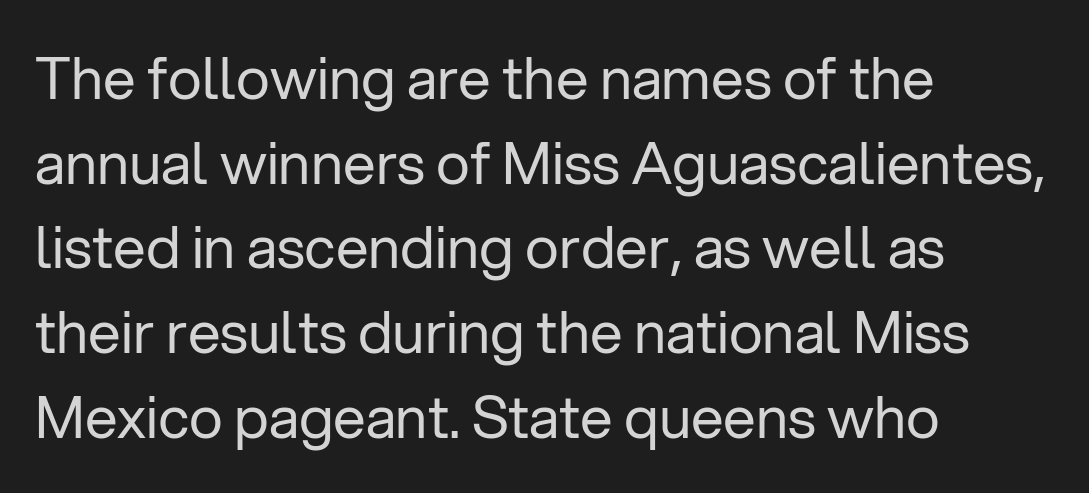
Unbolded letterforms with no extra heft. Spacing between characters is what you'd get straight out of the box. These lines are set flush left with a ragged right edge. Spacing verdict: proportional, widths tailored to each character. Note: no serifs on the glyphs. Beneath every word, the page is bare.
